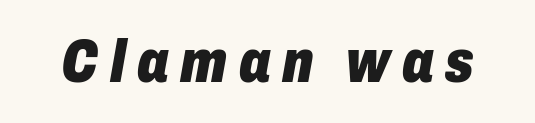
Q: Is the text bold? A: Yes.
Q: Is the text italic (slanted)? A: Yes, it leans right by about 10 degrees.
Q: Is the text underlined? A: No.
Q: Width (condensed, normal, or wide)? A: Condensed.
Q: Stroke contrast? A: Low.
Q: x-height? A: Medium.
Q: Monospaced? A: No.
